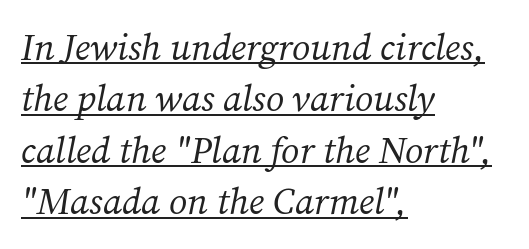
{"serif": "yes", "italic": "yes", "lean": "right", "slant_degrees": 12, "bold": "no", "weight": "regular", "width": "normal", "stroke_contrast": "medium", "x_height": "medium", "monospaced": "no", "underline": "yes", "align": "left", "line_spacing": "normal", "line_spacing_ratio": 1.39, "letter_spacing": "normal", "letter_spacing_em": 0.0, "glyph_px": 37}
